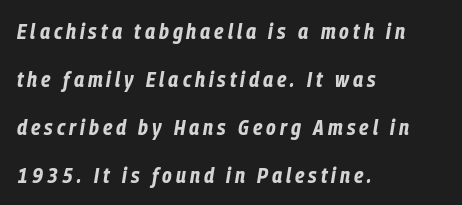
The image shows 22 px bold type, italic (leaning right); set left-aligned, loose line spacing (2.18x), not underlined.
